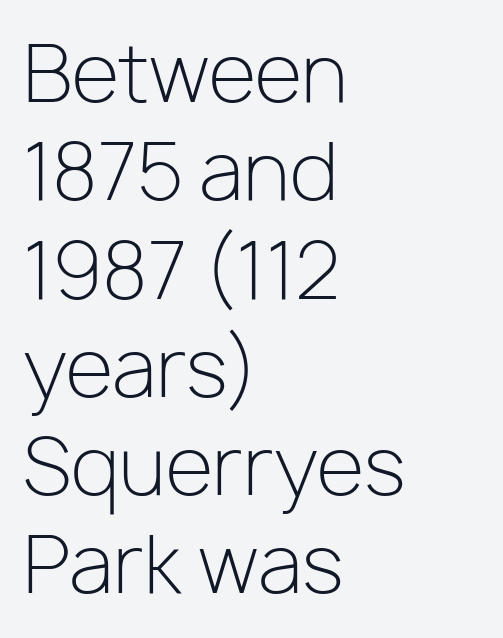
Q: Is the text bold? A: No.
Q: Is the text italic (slanted)? A: No, it is upright.
Q: Is the typeface a serif or a sans-serif typeface? A: Sans-serif.
Q: Is the text underlined? A: No.
Q: How is the paragraph aligned? A: Left-aligned.
Q: Is the spacing between letters normal or unusually wide? A: Normal.
Q: Is the spacing between lines tight, normal or loose? A: Normal.
Q: Width (condensed, normal, or wide)? A: Normal.
Q: Stroke contrast? A: Low.
Q: x-height? A: Medium.
Q: Monospaced? A: No.
